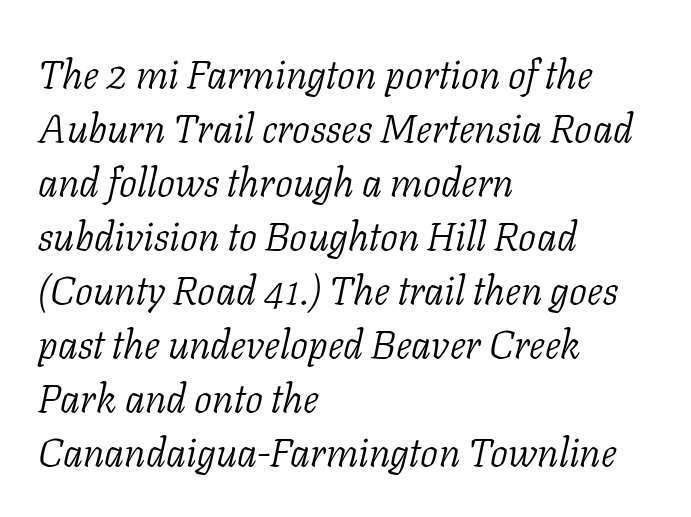
{"serif": "yes", "italic": "yes", "lean": "right", "slant_degrees": 11, "bold": "no", "weight": "light", "width": "normal", "stroke_contrast": "low", "x_height": "medium", "monospaced": "no", "underline": "no", "align": "left", "line_spacing": "normal", "line_spacing_ratio": 1.35, "letter_spacing": "normal", "letter_spacing_em": 0.0, "glyph_px": 40}
